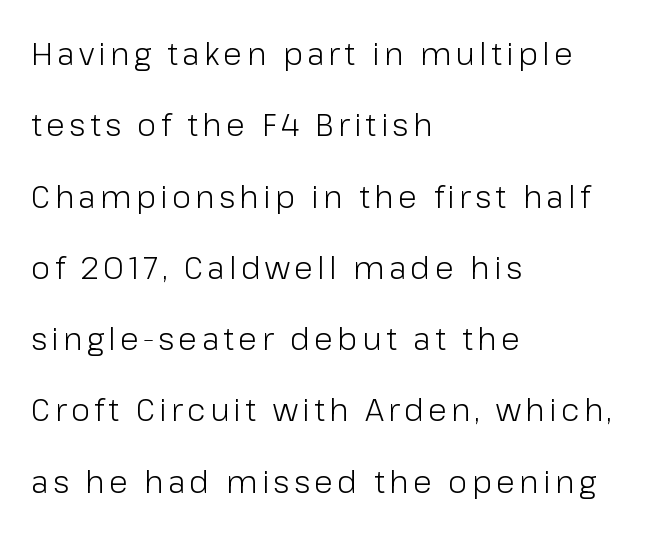
{"serif": "no", "italic": "no", "bold": "no", "weight": "light", "width": "normal", "stroke_contrast": "low", "x_height": "medium", "monospaced": "no", "underline": "no", "align": "left", "line_spacing": "loose", "line_spacing_ratio": 2.3, "glyph_px": 31}
